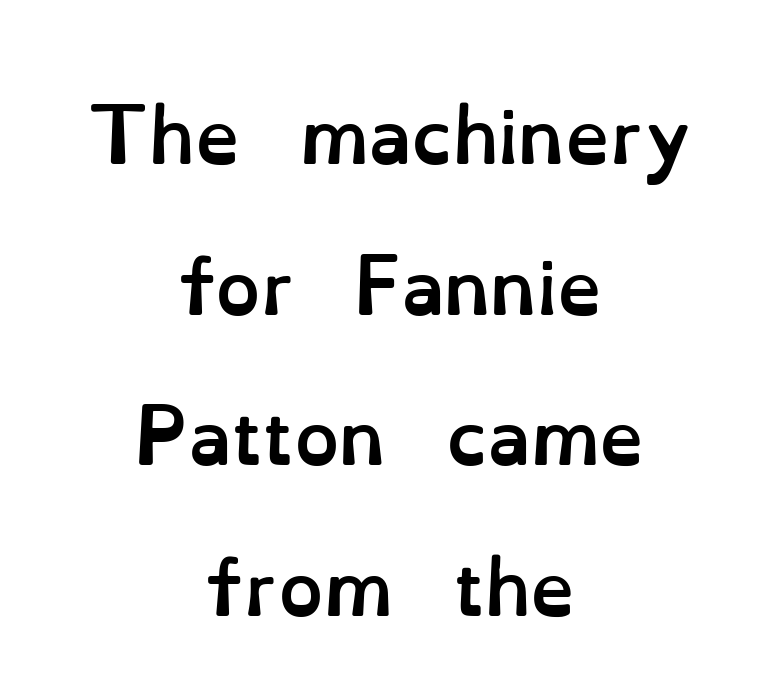
Q: Is the text bold? A: Yes.
Q: Is the text italic (slanted)? A: No, it is upright.
Q: Is the text underlined? A: No.
Q: How is the paragraph aligned? A: Centered.
Q: Is the spacing between letters normal or unusually wide? A: Normal.
Q: Is the spacing between lines tight, normal or loose? A: Loose.
Q: Width (condensed, normal, or wide)? A: Normal.
Q: Stroke contrast? A: Low.
Q: x-height? A: Small.
Q: Monospaced? A: No.
